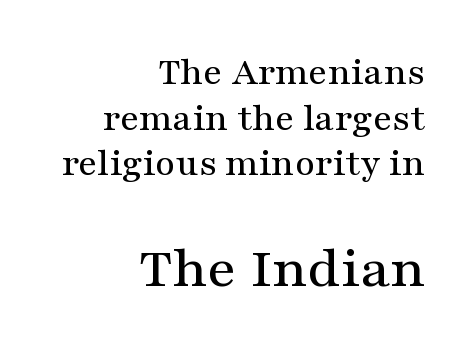
Spacing verdict: proportional, widths tailored to each character. Every stem runs plumb, perpendicular to the baseline. Students, note that the glyphs here touch the page at normal intervals. This rendering uses right alignment, leaving the left contour irregular. Note: serifs present on the glyphs. The strip under each line holds only bare page.
